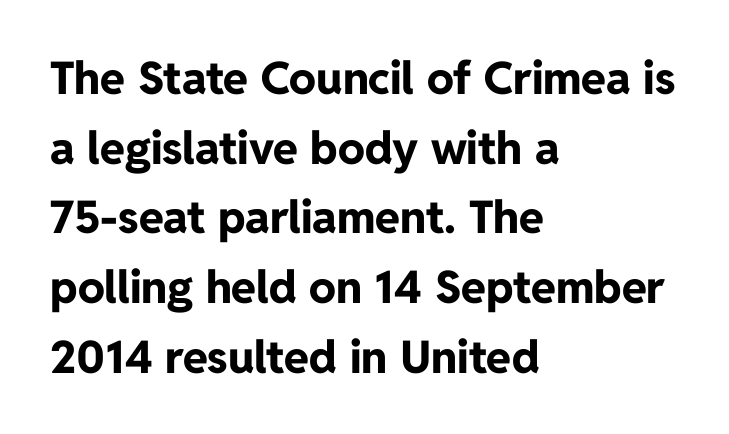
{"serif": "no", "italic": "no", "bold": "yes", "weight": "bold", "width": "normal", "stroke_contrast": "low", "x_height": "medium", "monospaced": "no", "underline": "no", "align": "left", "line_spacing": "normal", "line_spacing_ratio": 1.55, "letter_spacing": "normal", "letter_spacing_em": 0.0, "glyph_px": 45}
